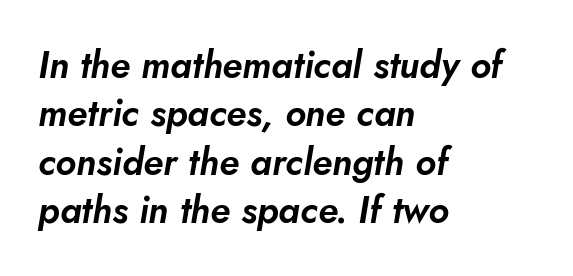
The image shows 37 px text type, italic (leaning right); set left-aligned, normal line spacing (1.31x), normal letter spacing, not underlined; low stroke contrast and a small x-height.
